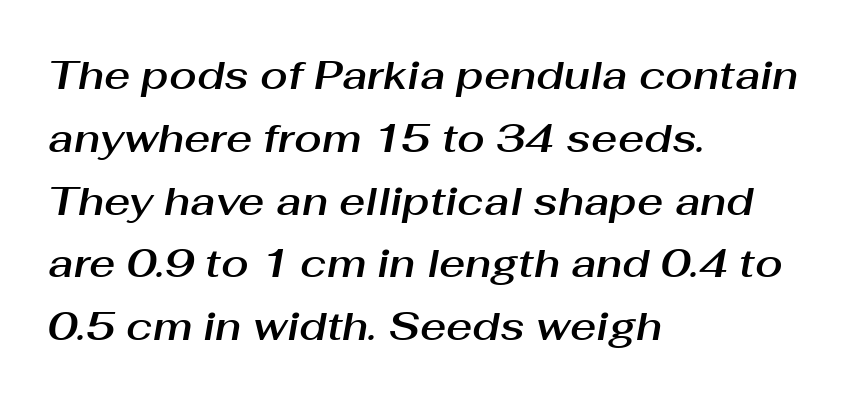
The zone under the glyphs is completely vacant. This rendering uses left alignment, leaving the right contour irregular. Notice how the stems are inclined rather than vertical — that's the hallmark of italics. Honestly, the row spacing looks completely unremarkable. Here the designer chose a conventional face with non-uniform glyph widths.
